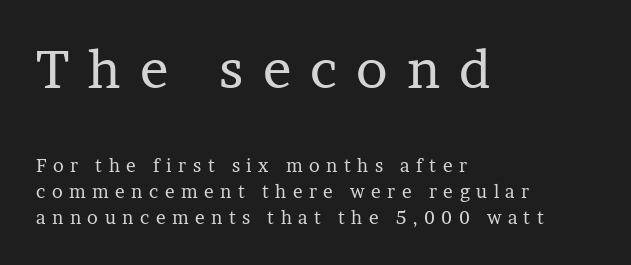
{"serif": "yes", "italic": "no", "bold": "no", "weight": "regular", "width": "normal", "stroke_contrast": "low", "x_height": "medium", "monospaced": "no", "underline": "no", "align": "left", "line_spacing": "normal", "line_spacing_ratio": 1.43, "letter_spacing": "wide", "letter_spacing_em": 0.36, "larger_block": "first", "size_ratio": 2.94, "glyph_px": 53}
